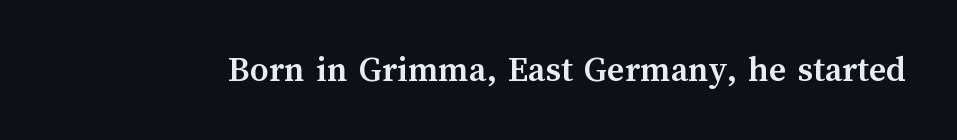
{"italic": "no", "bold": "yes", "weight": "semibold", "width": "normal", "stroke_contrast": "medium", "x_height": "medium", "monospaced": "no", "underline": "no", "letter_spacing": "normal", "letter_spacing_em": 0.0, "glyph_px": 37}
